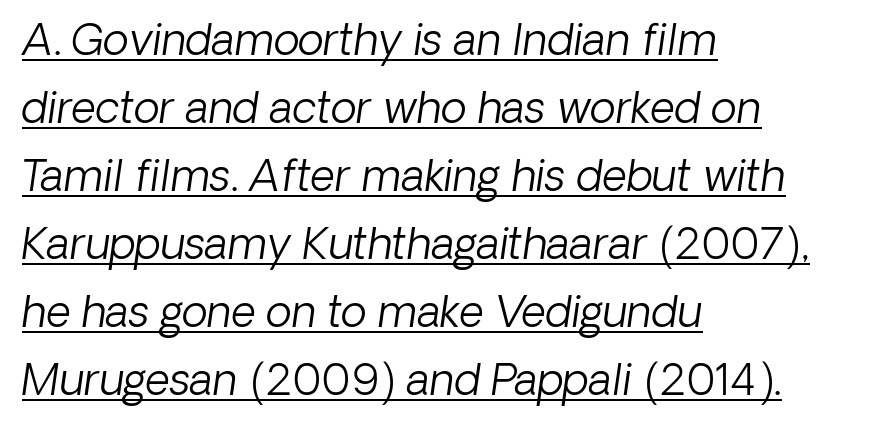
Inter-character spacing is left at the font's built-in metrics. The lines are quadded left. The string is rendered with underlining switched on. A normal amount of white space separates one row of letters from the next. Each letter keeps its own natural width here, so spacing adapts to shape. No letter is thick-stroked: the sample isn't bold.
